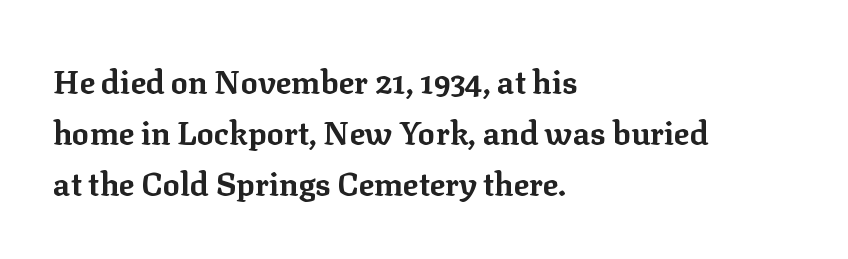
The image shows 32 px bold serif type, upright; set left-aligned, normal line spacing (1.59x), normal letter spacing, not underlined; low stroke contrast and a medium x-height.
